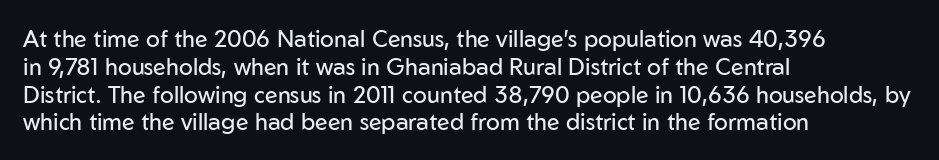
Italic: no, the glyphs are upright roman. Typeset ragged right — the left edge is the straight one. The gaps between neighbouring characters are ordinary and unremarkable. No letter is thick-stroked: the sample isn't bold. Lines of text with bare space underneath.
